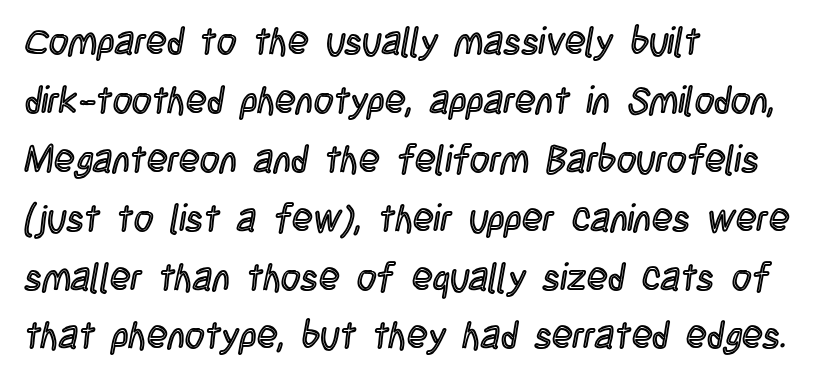
Q: Is the text italic (slanted)? A: Yes.
Q: Is the text underlined? A: No.
Q: How is the paragraph aligned? A: Left-aligned.
Q: Is the spacing between letters normal or unusually wide? A: Normal.
Q: Is the spacing between lines tight, normal or loose? A: Normal.
Q: Width (condensed, normal, or wide)? A: Condensed.
Q: x-height? A: Large.
Q: Monospaced? A: No.
